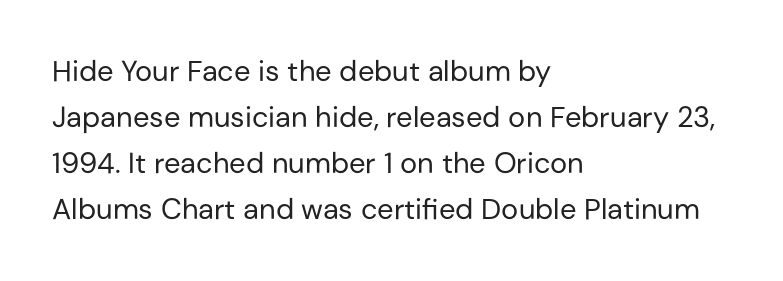
Clear beneath every line of the passage. Which margin do the lines hug? The left one — the right edge is uneven. Each letter keeps its own natural width here, so spacing adapts to shape. Is the stroke heavy? The answer is a plain regular-or-lighter.
